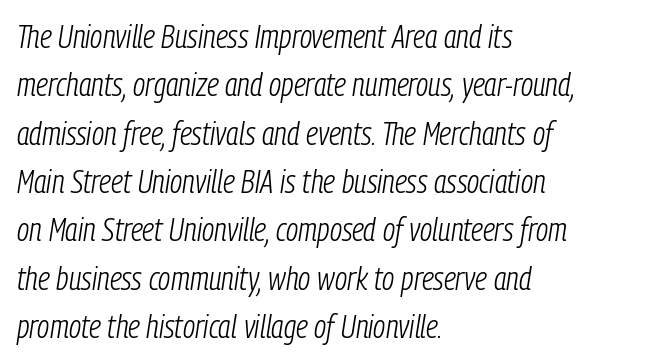
Q: Is the text bold? A: No.
Q: Is the text italic (slanted)? A: Yes, it leans right by about 9 degrees.
Q: Is the text underlined? A: No.
Q: How is the paragraph aligned? A: Left-aligned.
Q: Is the spacing between letters normal or unusually wide? A: Normal.
Q: Is the spacing between lines tight, normal or loose? A: Normal.
Q: Width (condensed, normal, or wide)? A: Condensed.
Q: Stroke contrast? A: Low.
Q: x-height? A: Medium.
Q: Monospaced? A: No.
